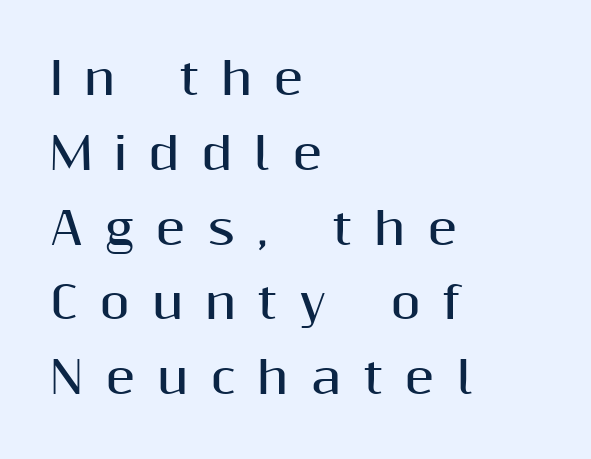
{"serif": "no", "italic": "no", "bold": "yes", "weight": "bold", "width": "normal", "stroke_contrast": "medium", "x_height": "medium", "monospaced": "no", "underline": "no", "align": "left", "line_spacing": "normal", "line_spacing_ratio": 1.7, "letter_spacing": "wide", "letter_spacing_em": 0.49, "glyph_px": 44}
